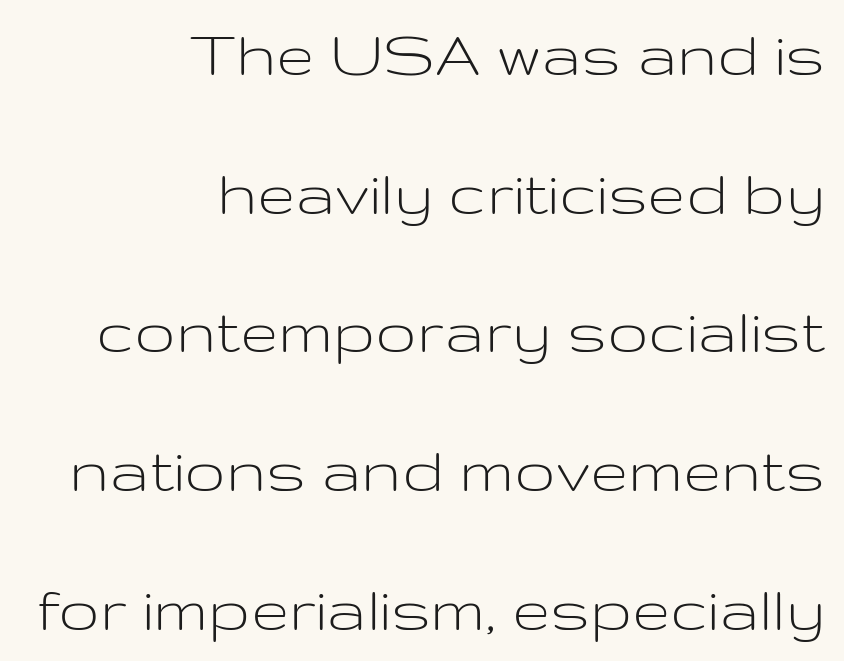
{"serif": "no", "italic": "no", "bold": "no", "weight": "light", "width": "wide", "stroke_contrast": "low", "x_height": "medium", "monospaced": "no", "underline": "no", "align": "right", "line_spacing": "loose", "line_spacing_ratio": 2.01, "letter_spacing": "normal", "letter_spacing_em": 0.0, "glyph_px": 69}
